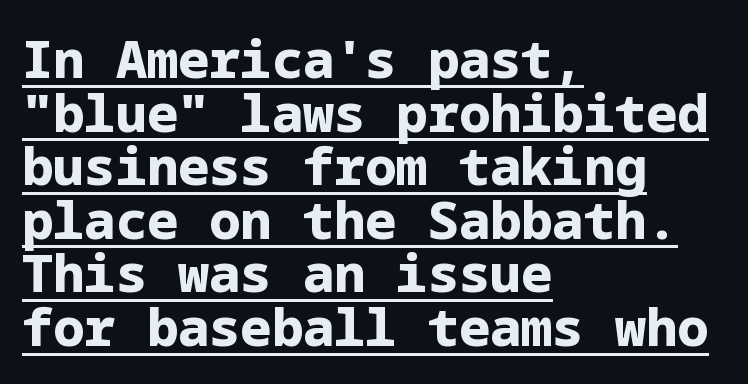
These lines were composed using upright roman letters. Compared with typical body copy, the letter spacing here is the same. Every letter is thick-stroked: bold, no question. A continuous stroke trails under the words, as in a hyperlink. Stroke terminals: plain, sans-serif.
